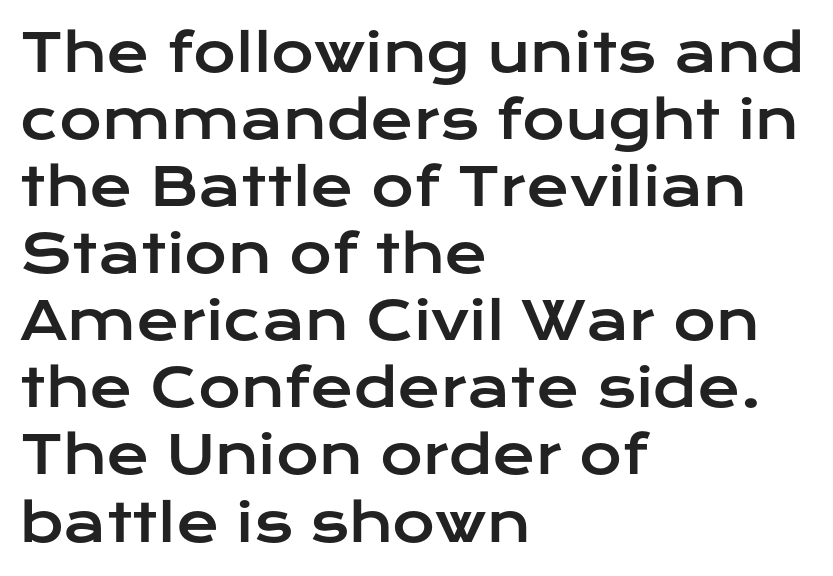
Q: Is the text italic (slanted)? A: No, it is upright.
Q: Is the typeface a serif or a sans-serif typeface? A: Sans-serif.
Q: Is the text underlined? A: No.
Q: How is the paragraph aligned? A: Left-aligned.
Q: Is the spacing between letters normal or unusually wide? A: Normal.
Q: Is the spacing between lines tight, normal or loose? A: Normal.
Q: Width (condensed, normal, or wide)? A: Wide.
Q: Stroke contrast? A: Low.
Q: x-height? A: Medium.
Q: Monospaced? A: No.
